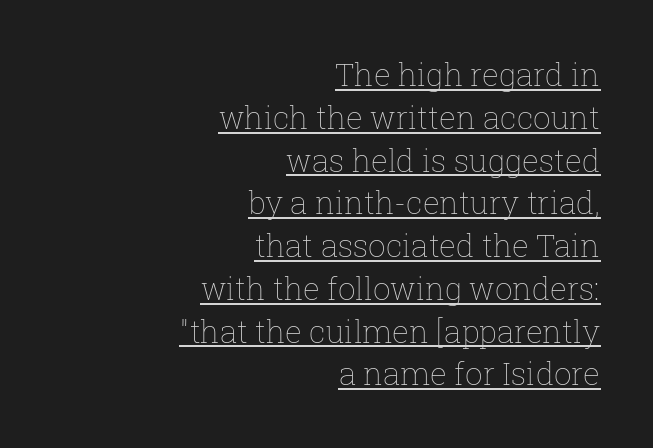
The cut favours lightness, reaching ordinary text weight at its darkest. Line endings align vertically; line beginnings do not. Upright lettering throughout. Students, note that the glyphs here touch the page at normal intervals.
